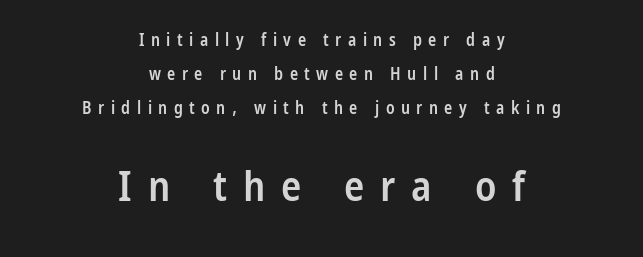
Q: Is the text bold? A: Semi-bold.
Q: Is the text italic (slanted)? A: No, it is upright.
Q: Is the typeface a serif or a sans-serif typeface? A: Sans-serif.
Q: Is the text underlined? A: No.
Q: How is the paragraph aligned? A: Centered.
Q: Is the spacing between letters normal or unusually wide? A: Unusually wide.
Q: Is the spacing between lines tight, normal or loose? A: Loose.
Q: Which block of text is set in a larger size, the first (top) or the second (bottom)? A: The second (bottom) one.
Q: Width (condensed, normal, or wide)? A: Condensed.
Q: Stroke contrast? A: Low.
Q: x-height? A: Medium.
Q: Monospaced? A: No.
